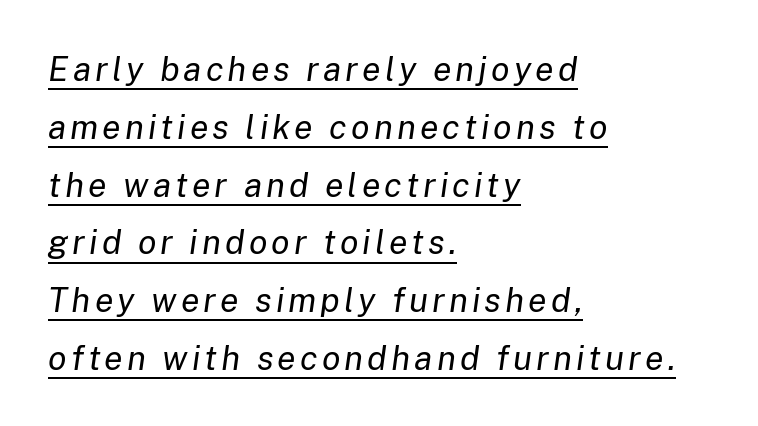
Q: Is the text bold? A: No.
Q: Is the text italic (slanted)? A: Yes, it leans right by about 8 degrees.
Q: Is the text underlined? A: Yes.
Q: How is the paragraph aligned? A: Left-aligned.
Q: Is the spacing between lines tight, normal or loose? A: Normal.
Q: Width (condensed, normal, or wide)? A: Normal.
Q: Stroke contrast? A: Low.
Q: x-height? A: Medium.
Q: Monospaced? A: No.
